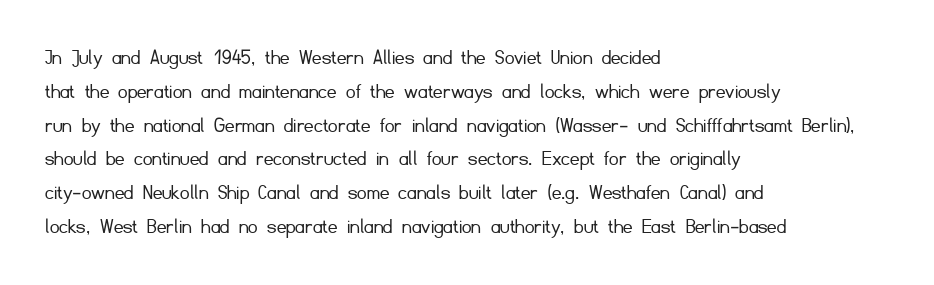
The image shows 23 px text type, upright; set left-aligned, normal line spacing (1.47x), normal letter spacing, not underlined.
